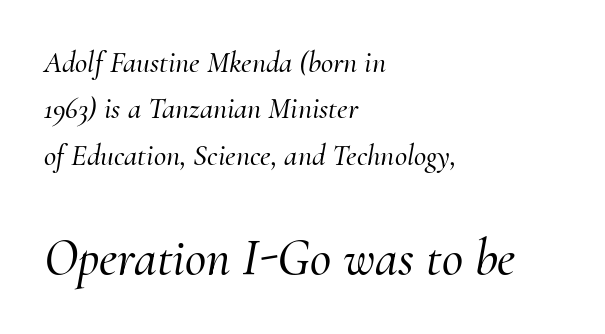
{"serif": "yes", "italic": "yes", "lean": "right", "slant_degrees": 10, "width": "normal", "stroke_contrast": "medium", "x_height": "small", "monospaced": "no", "underline": "no", "align": "left", "line_spacing": "normal", "line_spacing_ratio": 1.55, "letter_spacing": "normal", "letter_spacing_em": 0.0, "larger_block": "second", "size_ratio": 1.73, "glyph_px": 52}
